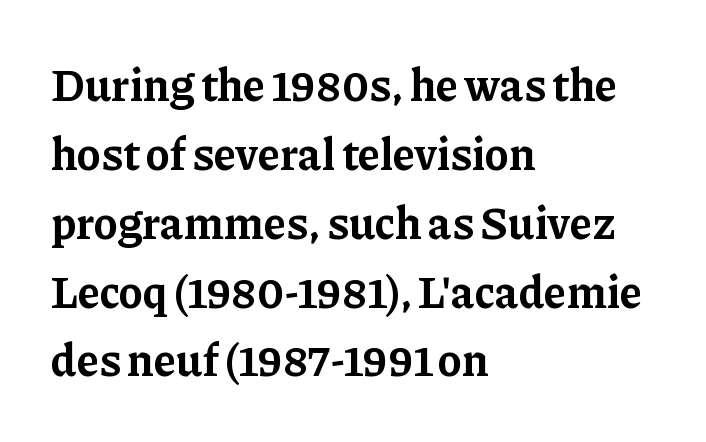
{"serif": "yes", "italic": "no", "bold": "yes", "weight": "bold", "width": "normal", "stroke_contrast": "low", "x_height": "medium", "monospaced": "no", "underline": "no", "align": "left", "line_spacing": "normal", "line_spacing_ratio": 1.53, "letter_spacing": "normal", "letter_spacing_em": 0.0, "glyph_px": 45}
